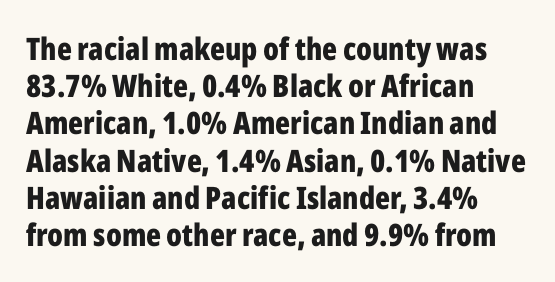
The paragraph has a hard left edge and a soft right edge. The passage shown has conventional tracking throughout. Bare-footed words on every line. This is roman type, the default non-slanted kind. Letterform terminals end flat and unadorned throughout the passage.
